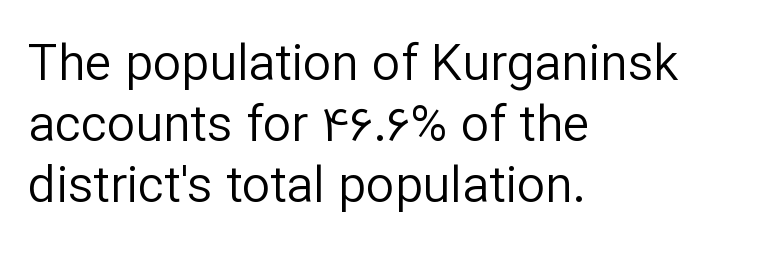
Every character sits straight up, as roman type does. Clear beneath every line of the passage. Examine the stroke ends and you'll find no serifs. Students, note that the glyphs here touch the page at normal intervals. The rendering uses natural spacing where letterforms have individual widths. Letters have the restrained weight of plain body copy at most.
